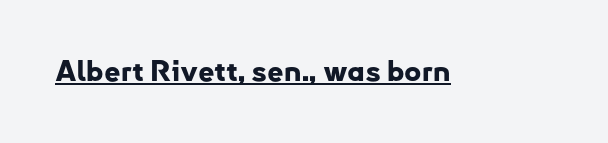
{"serif": "no", "italic": "no", "bold": "yes", "weight": "bold", "width": "normal", "stroke_contrast": "low", "x_height": "small", "monospaced": "no", "underline": "yes", "letter_spacing": "normal", "letter_spacing_em": 0.0, "glyph_px": 29}
